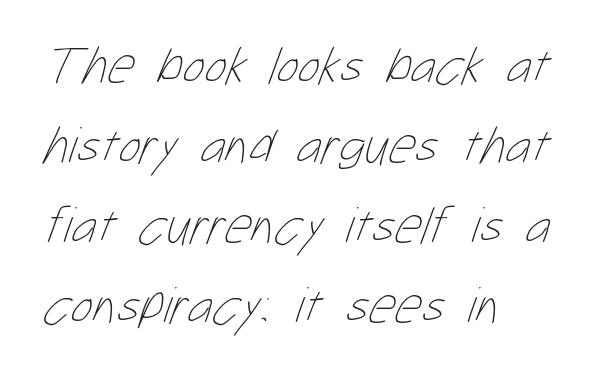
Q: Is the text bold? A: No.
Q: Is the text underlined? A: No.
Q: How is the paragraph aligned? A: Left-aligned.
Q: Is the spacing between letters normal or unusually wide? A: Normal.
Q: Is the spacing between lines tight, normal or loose? A: Normal.
Q: Width (condensed, normal, or wide)? A: Condensed.
Q: Stroke contrast? A: Low.
Q: x-height? A: Medium.
Q: Monospaced? A: No.
